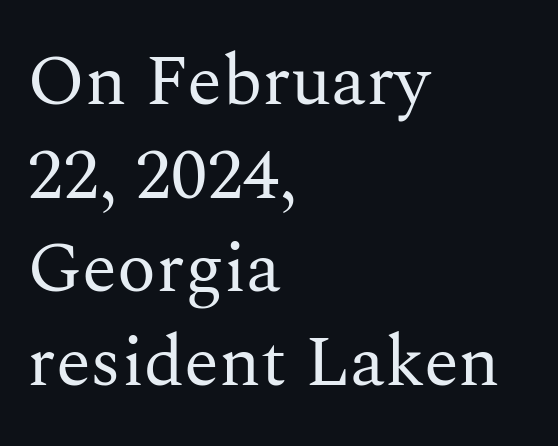
The image shows 72 px regular-weight serif type, upright; set left-aligned, normal line spacing (1.3x), normal letter spacing, not underlined; medium stroke contrast and a medium x-height.
